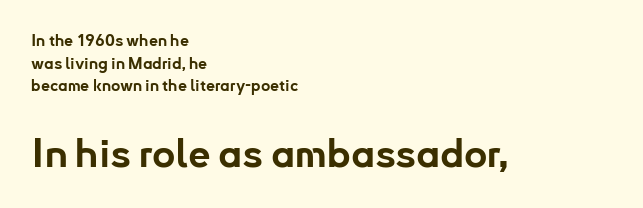
{"serif": "no", "italic": "no", "bold": "yes", "weight": "bold", "width": "normal", "stroke_contrast": "low", "x_height": "small", "monospaced": "no", "underline": "no", "align": "left", "line_spacing": "normal", "line_spacing_ratio": 1.42, "letter_spacing": "normal", "letter_spacing_em": 0.0, "larger_block": "second", "size_ratio": 2.5, "glyph_px": 40}
